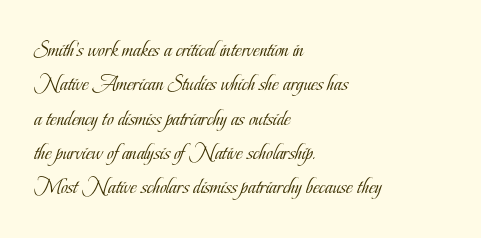
The image shows 23 px text type; set left-aligned, normal line spacing (1.49x), normal letter spacing, not underlined.
